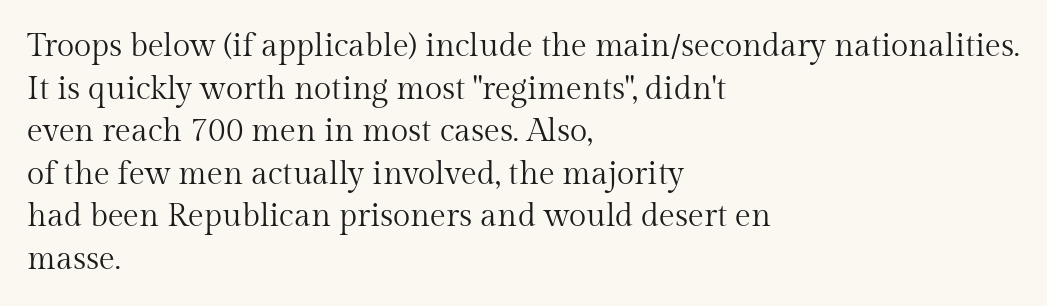
The image shows 32 px regular-weight serif type, upright; set left-aligned, normal line spacing (1.33x), normal letter spacing, not underlined; medium stroke contrast and a medium x-height.
